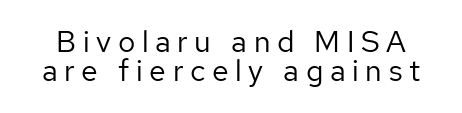
{"serif": "no", "italic": "no", "bold": "no", "weight": "regular", "width": "normal", "stroke_contrast": "low", "x_height": "medium", "monospaced": "no", "underline": "no", "line_spacing": "tight", "line_spacing_ratio": 0.97, "letter_spacing": "wide", "letter_spacing_em": 0.22, "glyph_px": 30}
